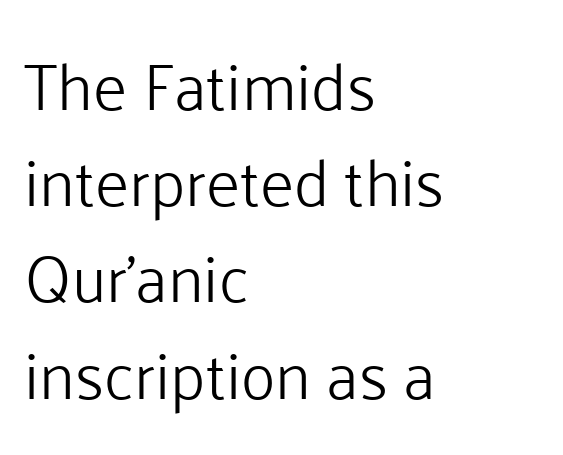
{"serif": "no", "italic": "no", "bold": "no", "weight": "light", "width": "normal", "stroke_contrast": "low", "x_height": "medium", "monospaced": "no", "underline": "no", "align": "left", "line_spacing": "normal", "line_spacing_ratio": 1.48, "letter_spacing": "normal", "letter_spacing_em": 0.0, "glyph_px": 65}
